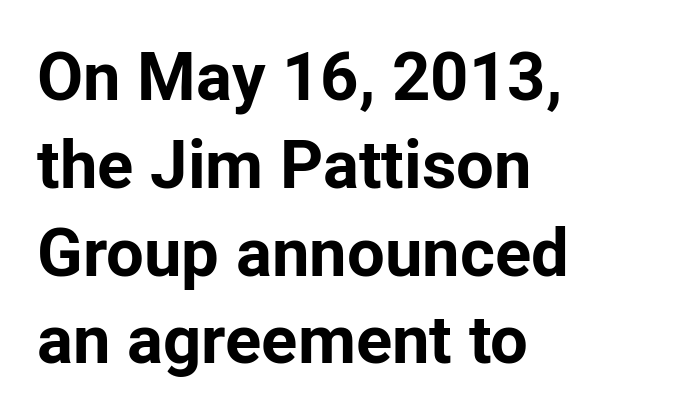
Q: Is the text bold? A: Yes.
Q: Is the text italic (slanted)? A: No, it is upright.
Q: Is the typeface a serif or a sans-serif typeface? A: Sans-serif.
Q: Is the text underlined? A: No.
Q: How is the paragraph aligned? A: Left-aligned.
Q: Is the spacing between letters normal or unusually wide? A: Normal.
Q: Is the spacing between lines tight, normal or loose? A: Normal.
Q: Width (condensed, normal, or wide)? A: Normal.
Q: Stroke contrast? A: Low.
Q: x-height? A: Medium.
Q: Monospaced? A: No.
